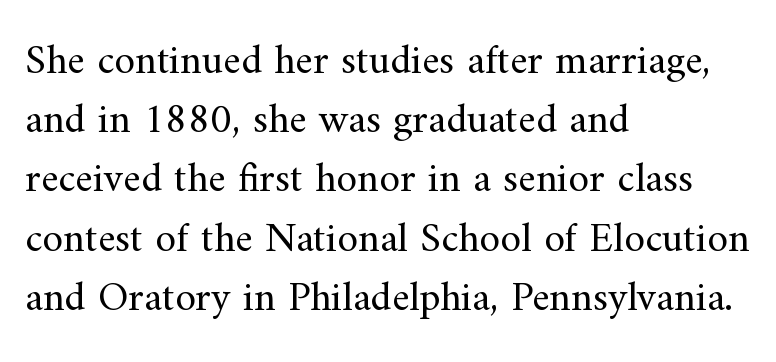
{"serif": "yes", "italic": "no", "bold": "no", "weight": "regular", "width": "normal", "stroke_contrast": "medium", "x_height": "small", "monospaced": "no", "underline": "no", "align": "left", "line_spacing": "normal", "line_spacing_ratio": 1.41, "letter_spacing": "normal", "letter_spacing_em": 0.0, "glyph_px": 42}
